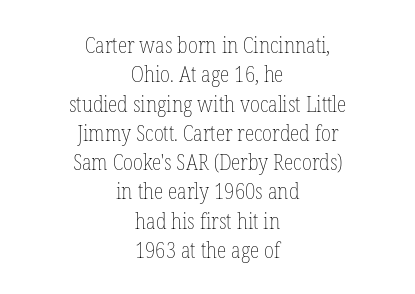
Q: Is the text bold? A: No.
Q: Is the text italic (slanted)? A: No, it is upright.
Q: Is the text underlined? A: No.
Q: How is the paragraph aligned? A: Centered.
Q: Is the spacing between letters normal or unusually wide? A: Normal.
Q: Is the spacing between lines tight, normal or loose? A: Normal.
